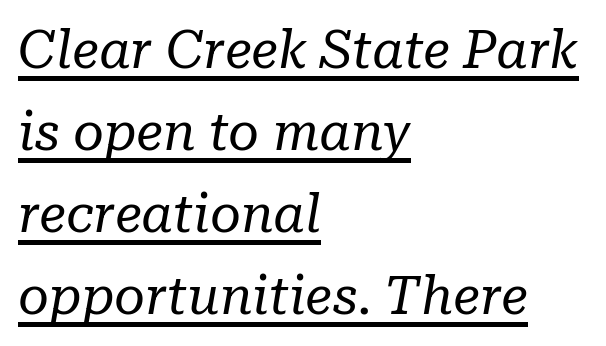
{"serif": "yes", "italic": "yes", "lean": "right", "slant_degrees": 10, "bold": "no", "weight": "regular", "width": "normal", "stroke_contrast": "low", "x_height": "medium", "monospaced": "no", "underline": "yes", "align": "left", "line_spacing": "normal", "line_spacing_ratio": 1.55, "letter_spacing": "normal", "letter_spacing_em": 0.0, "glyph_px": 53}
